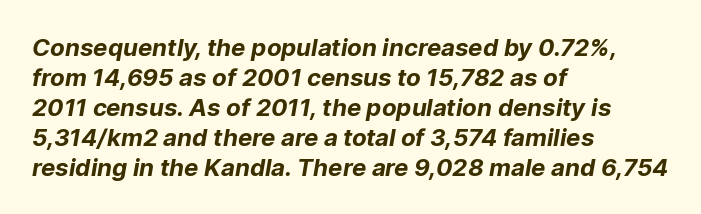
Heft: maximum for text — a bold. Typeset ragged right — the left edge is the straight one. Nobody touched the tracking dial on this one. Leading: standard.
